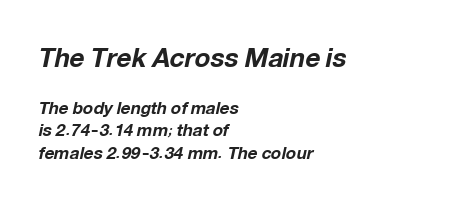
Q: Is the text bold? A: Yes.
Q: Is the text italic (slanted)? A: Yes, it leans right by about 12 degrees.
Q: Is the text underlined? A: No.
Q: How is the paragraph aligned? A: Left-aligned.
Q: Is the spacing between letters normal or unusually wide? A: Normal.
Q: Is the spacing between lines tight, normal or loose? A: Normal.
Q: Which block of text is set in a larger size, the first (top) or the second (bottom)? A: The first (top) one.
